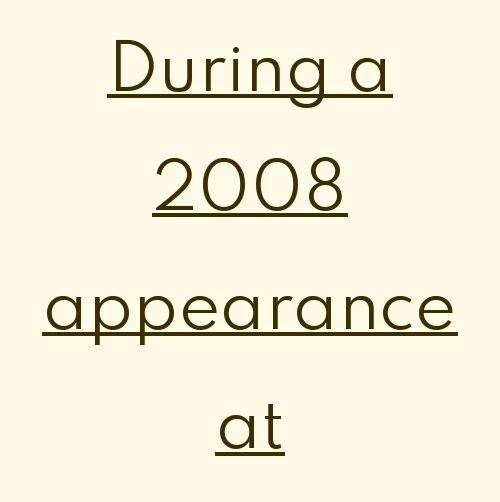
Reading down the block, each line starts at a different indent, mirrored at its end. The passage shown has conventional tracking throughout. No heavy texture on the line: the type isn't bold. Varying glyph widths throughout — classic text-font behaviour.
